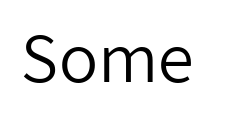
The image shows 64 px regular-weight sans-serif type, upright; set normal letter spacing, not underlined; low stroke contrast and a medium x-height.
